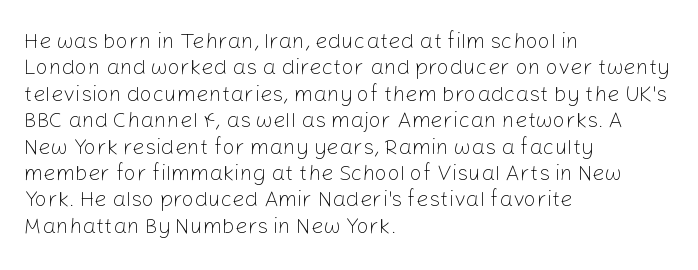
The image shows 22 px text type, upright; set left-aligned, line spacing 1.2x, normal letter spacing, not underlined.
